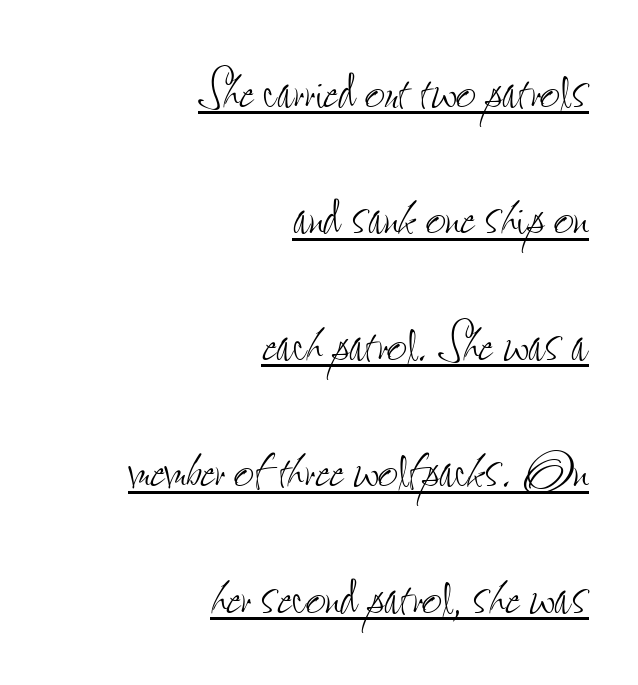
The image shows 71 px thin, condensed type; set right-aligned, line spacing 1.78x, normal letter spacing, underlined; low stroke contrast and a small x-height.
